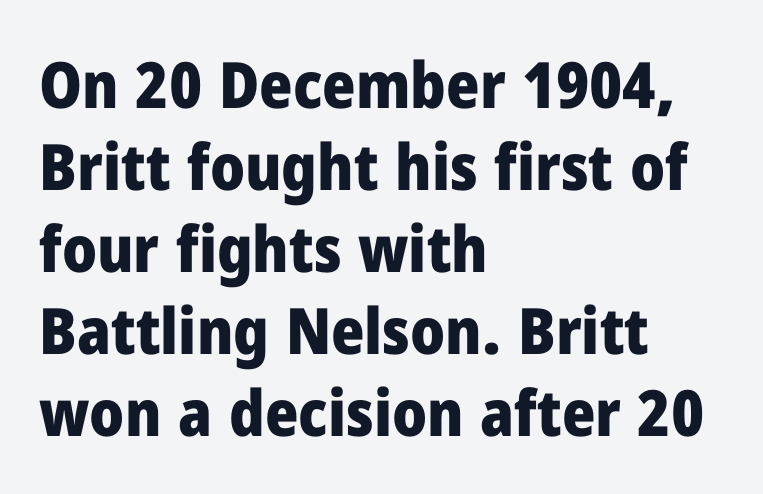
Q: Is the text bold? A: Yes.
Q: Is the text italic (slanted)? A: No, it is upright.
Q: Is the typeface a serif or a sans-serif typeface? A: Sans-serif.
Q: Is the text underlined? A: No.
Q: How is the paragraph aligned? A: Left-aligned.
Q: Is the spacing between letters normal or unusually wide? A: Normal.
Q: Is the spacing between lines tight, normal or loose? A: Normal.
Q: Width (condensed, normal, or wide)? A: Normal.
Q: Stroke contrast? A: Low.
Q: x-height? A: Medium.
Q: Monospaced? A: No.
